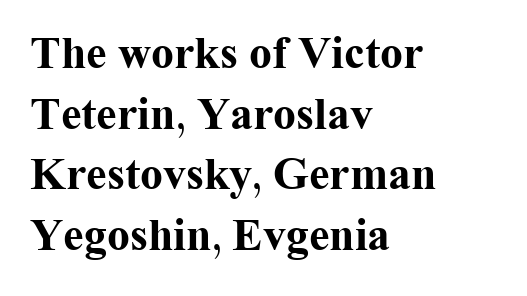
Q: Is the text bold? A: Yes.
Q: Is the text italic (slanted)? A: No, it is upright.
Q: Is the typeface a serif or a sans-serif typeface? A: Serif.
Q: Is the text underlined? A: No.
Q: How is the paragraph aligned? A: Left-aligned.
Q: Is the spacing between letters normal or unusually wide? A: Normal.
Q: Is the spacing between lines tight, normal or loose? A: Normal.
Q: Width (condensed, normal, or wide)? A: Normal.
Q: Stroke contrast? A: Medium.
Q: x-height? A: Medium.
Q: Monospaced? A: No.
